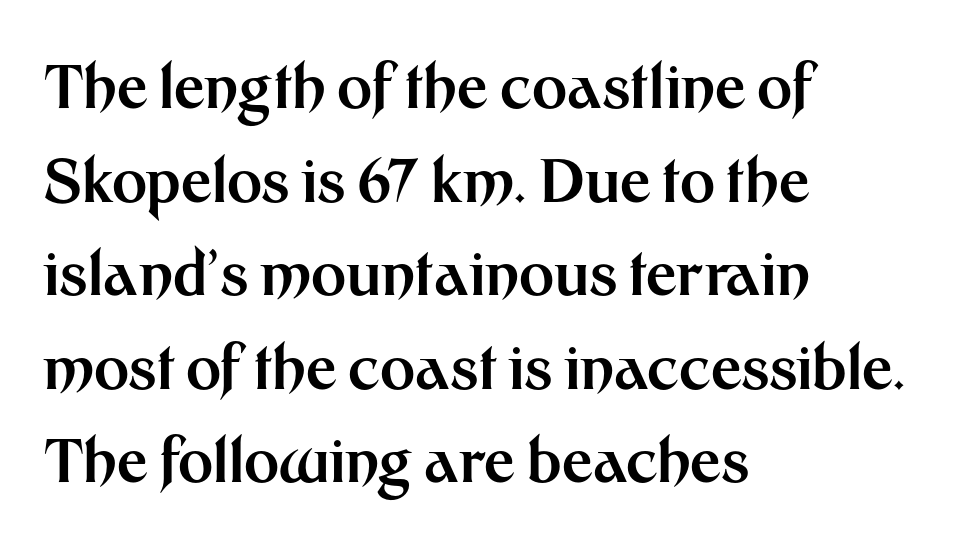
The image shows 60 px bold sans-serif type, upright; set left-aligned, normal line spacing (1.56x), normal letter spacing, not underlined; medium stroke contrast and a medium x-height.
